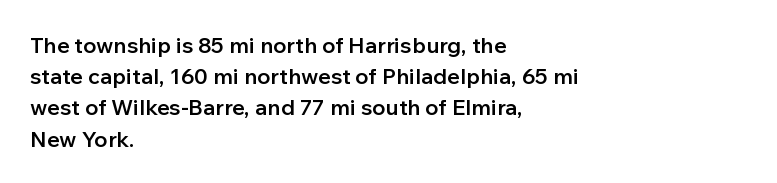
This is moderately heavy type, rendered in semibold. No extra tracking has been applied to these lines. Alignment: flush left. Leading matches the norm, producing a regular column.
